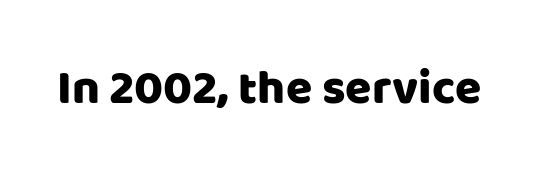
{"serif": "no", "italic": "no", "width": "normal", "stroke_contrast": "low", "x_height": "large", "monospaced": "no", "underline": "no", "letter_spacing": "normal", "letter_spacing_em": 0.0, "glyph_px": 48}
